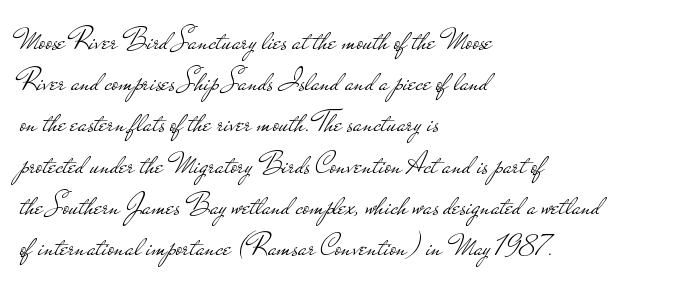
{"serif": "no", "bold": "no", "weight": "light", "width": "wide", "stroke_contrast": "low", "x_height": "small", "monospaced": "no", "underline": "no", "align": "left", "line_spacing": "normal", "line_spacing_ratio": 1.33, "letter_spacing": "normal", "letter_spacing_em": 0.0, "glyph_px": 31}
